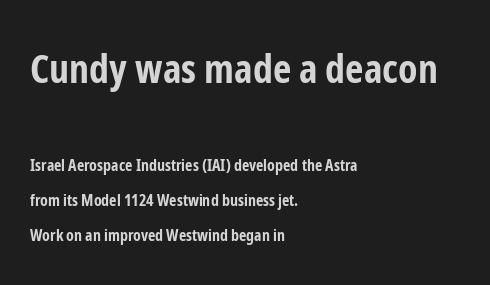
{"serif": "no", "italic": "no", "bold": "yes", "weight": "bold", "width": "condensed", "stroke_contrast": "low", "x_height": "medium", "monospaced": "no", "underline": "no", "align": "left", "line_spacing": "loose", "line_spacing_ratio": 2.18, "letter_spacing": "normal", "letter_spacing_em": 0.0, "larger_block": "first", "size_ratio": 2.5, "glyph_px": 40}
